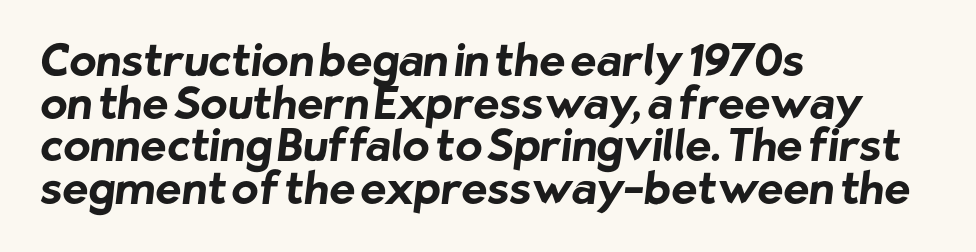
Q: Is the text bold? A: Yes.
Q: Is the typeface a serif or a sans-serif typeface? A: Sans-serif.
Q: Is the text underlined? A: No.
Q: How is the paragraph aligned? A: Left-aligned.
Q: Is the spacing between letters normal or unusually wide? A: Normal.
Q: Is the spacing between lines tight, normal or loose? A: Tight.
Q: Width (condensed, normal, or wide)? A: Normal.
Q: Stroke contrast? A: Low.
Q: x-height? A: Medium.
Q: Monospaced? A: No.
